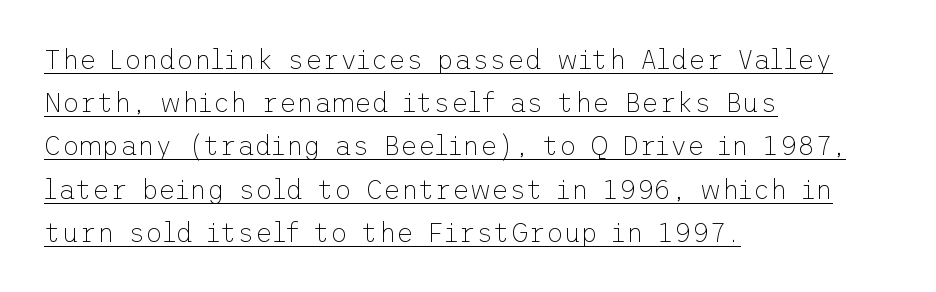
The image shows 27 px text type, upright; set left-aligned, normal line spacing (1.6x), normal letter spacing, underlined.
